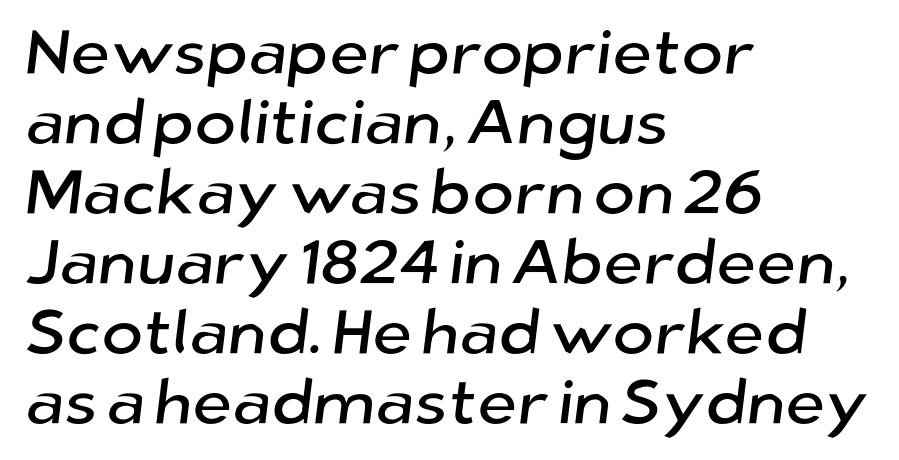
The image shows 63 px sans-serif type; set left-aligned, tight line spacing (1.11x), normal letter spacing, not underlined; low stroke contrast and a medium x-height.
